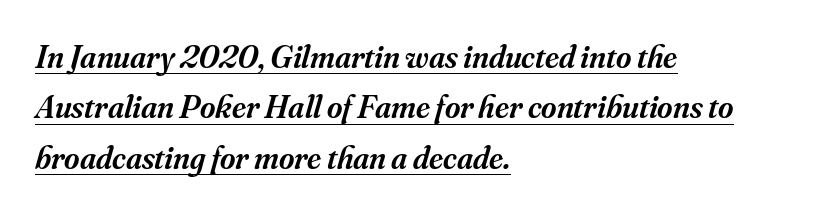
The image shows 33 px semibold serif type, italic (leaning right); set left-aligned, normal line spacing (1.53x), normal letter spacing, underlined; medium stroke contrast and a small x-height.
